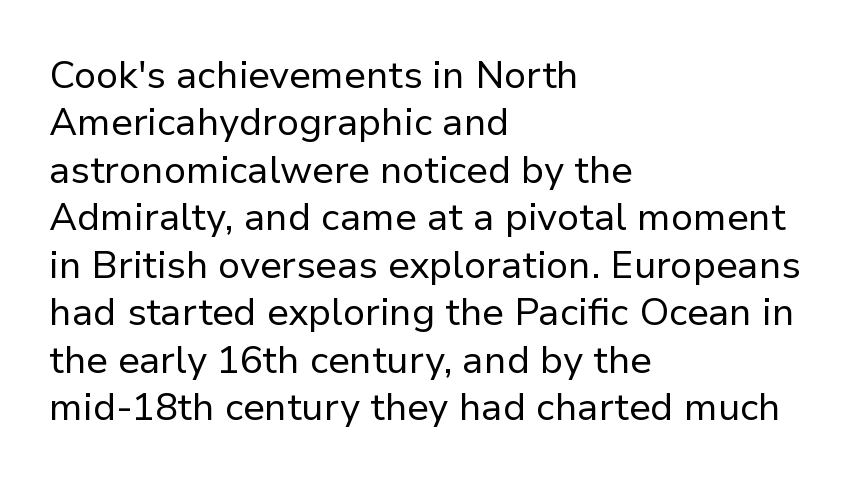
The image shows 38 px regular-weight sans-serif type, upright; set left-aligned, normal line spacing (1.25x), normal letter spacing, not underlined; low stroke contrast and a medium x-height.
